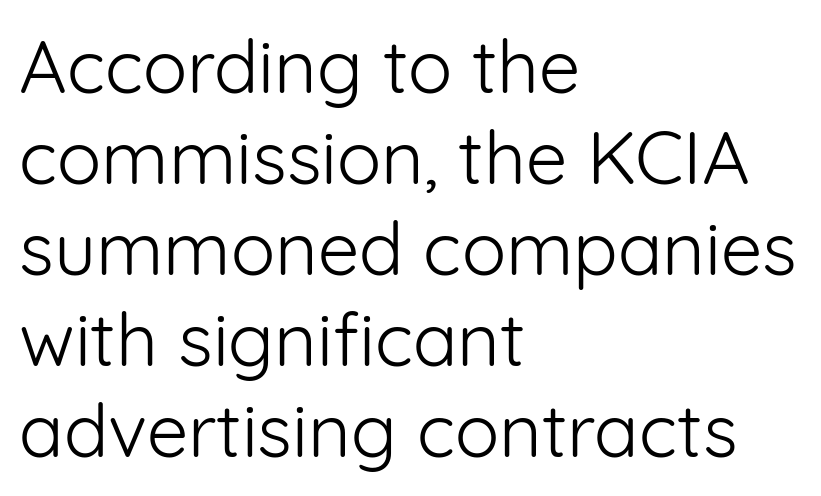
The image shows 74 px light sans-serif type, upright; set left-aligned, line spacing 1.23x, normal letter spacing, not underlined; low stroke contrast and a medium x-height.
